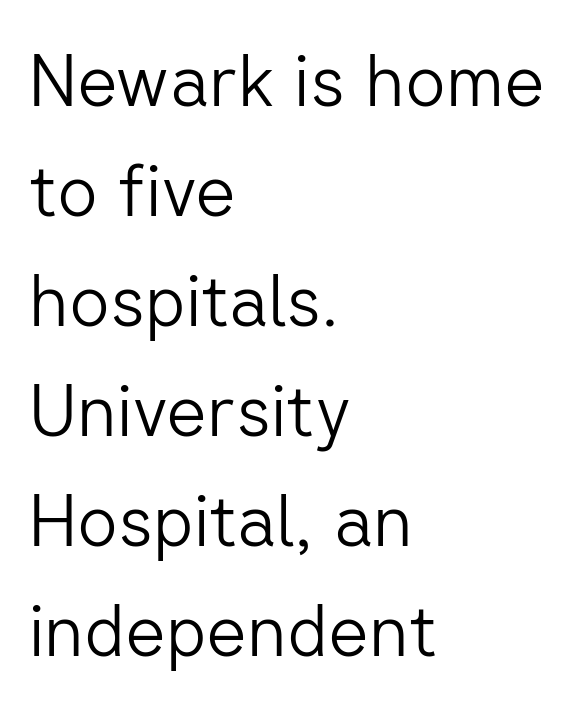
Are there feet on the stems? There aren't — it's a sans. Regular leading. Unbolded letterforms with no extra heft. The area under the type is left untouched. The rendering uses natural spacing where letterforms have individual widths. Here the glyphs are tracked normally, forming tight word shapes.
